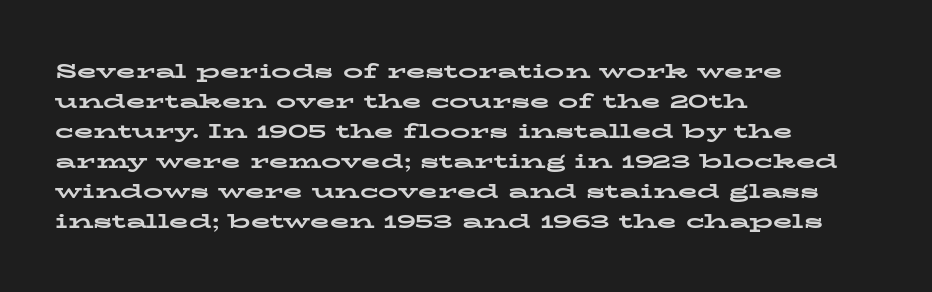
Alignment: flush left. Tall strokes in this sample are plumb rather than angled. Successive baselines arrive at the customary interval. The rendering uses a bold face; every stroke is thick and dark. The specimen omits any rule beneath the text block's lines. Short note: letters normally spaced.
